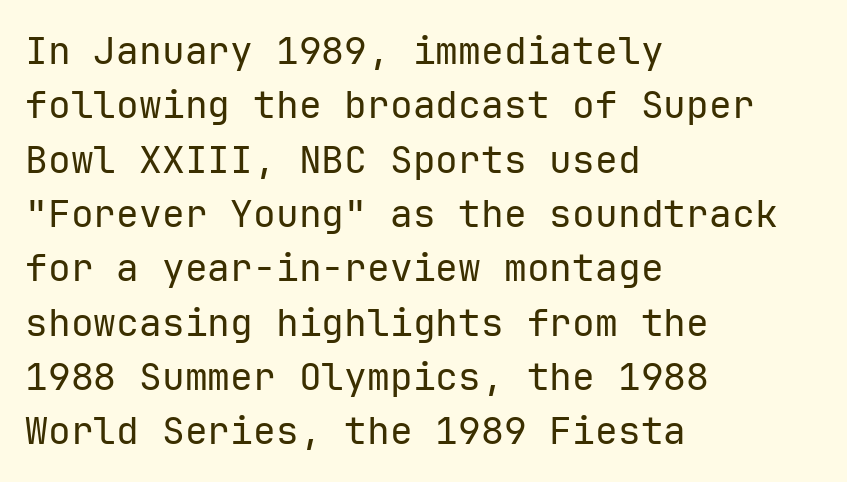
Q: Is the text bold? A: No.
Q: Is the text italic (slanted)? A: No, it is upright.
Q: Is the typeface a serif or a sans-serif typeface? A: Sans-serif.
Q: Is the text underlined? A: No.
Q: How is the paragraph aligned? A: Left-aligned.
Q: Is the spacing between letters normal or unusually wide? A: Normal.
Q: Is the spacing between lines tight, normal or loose? A: Normal.
Q: Width (condensed, normal, or wide)? A: Normal.
Q: Stroke contrast? A: Low.
Q: x-height? A: Medium.
Q: Monospaced? A: Yes.
